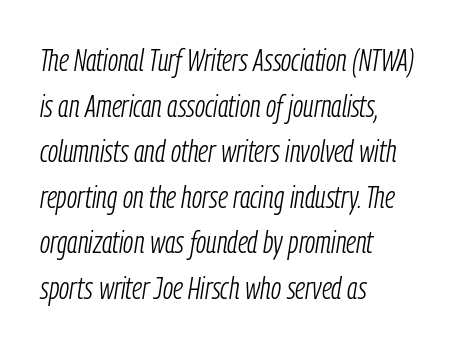
Normally led — the rows are evenly, conventionally spaced. The passage shown is not bold in any degree. This sample uses plain, unmodified letter spacing. Spacing verdict: proportional, widths tailored to each character. Descenders are the only things crossing below the line.
